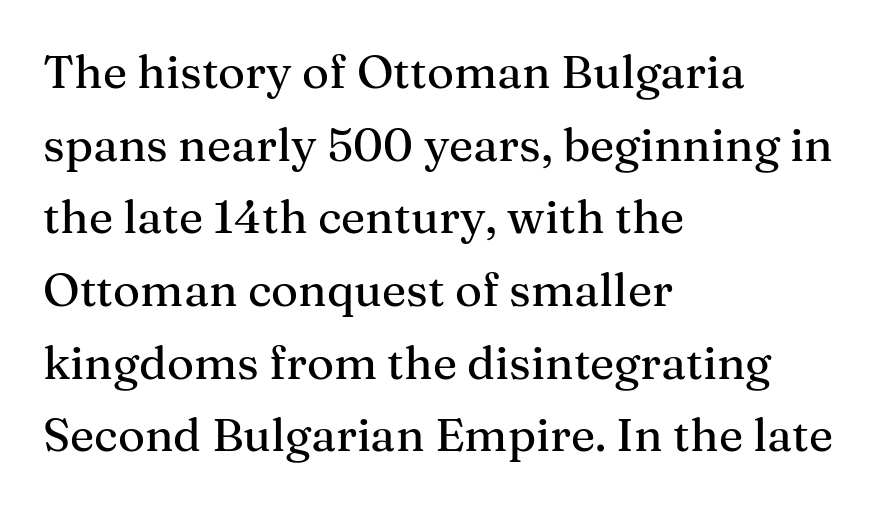
Q: Is the text italic (slanted)? A: No, it is upright.
Q: Is the typeface a serif or a sans-serif typeface? A: Serif.
Q: Is the text underlined? A: No.
Q: How is the paragraph aligned? A: Left-aligned.
Q: Is the spacing between letters normal or unusually wide? A: Normal.
Q: Is the spacing between lines tight, normal or loose? A: Normal.
Q: Width (condensed, normal, or wide)? A: Normal.
Q: Stroke contrast? A: Medium.
Q: x-height? A: Medium.
Q: Monospaced? A: No.
